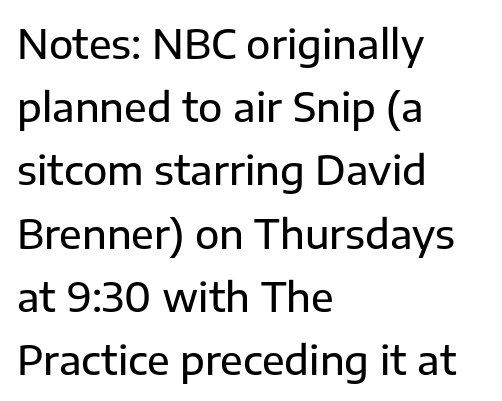
Q: Is the text italic (slanted)? A: No, it is upright.
Q: Is the typeface a serif or a sans-serif typeface? A: Sans-serif.
Q: Is the text underlined? A: No.
Q: How is the paragraph aligned? A: Left-aligned.
Q: Is the spacing between letters normal or unusually wide? A: Normal.
Q: Is the spacing between lines tight, normal or loose? A: Normal.
Q: Width (condensed, normal, or wide)? A: Normal.
Q: Stroke contrast? A: Low.
Q: x-height? A: Medium.
Q: Monospaced? A: No.
